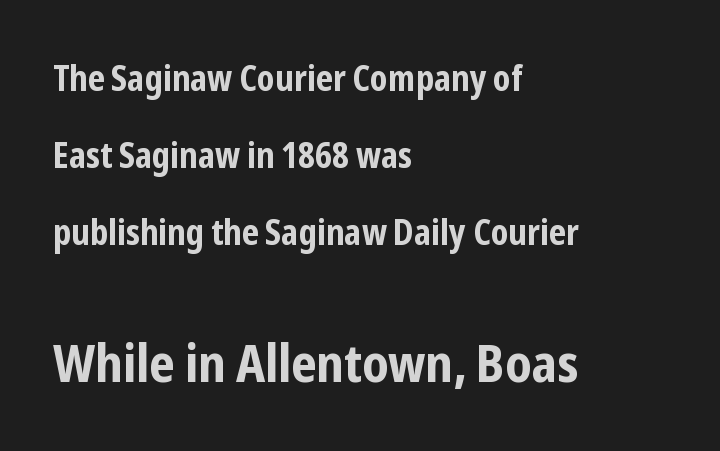
{"serif": "no", "italic": "no", "bold": "yes", "weight": "bold", "width": "condensed", "stroke_contrast": "low", "x_height": "medium", "monospaced": "no", "underline": "no", "align": "left", "line_spacing": "loose", "line_spacing_ratio": 2.2, "letter_spacing": "normal", "letter_spacing_em": 0.0, "larger_block": "second", "size_ratio": 1.49, "glyph_px": 52}
